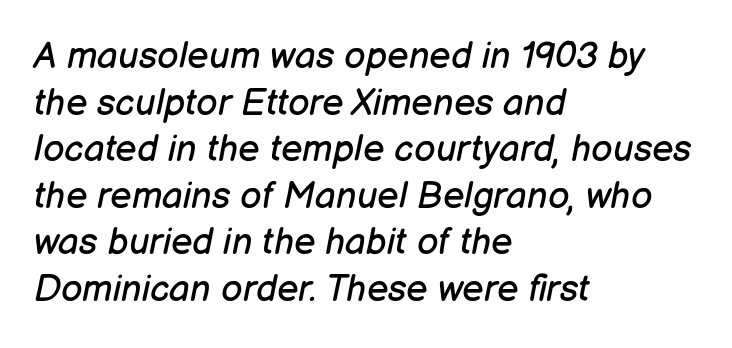
{"italic": "yes", "lean": "right", "slant_degrees": 12, "bold": "no", "weight": "regular", "width": "normal", "stroke_contrast": "low", "x_height": "medium", "monospaced": "no", "underline": "no", "align": "left", "line_spacing": "normal", "line_spacing_ratio": 1.26, "letter_spacing": "normal", "letter_spacing_em": 0.0, "glyph_px": 37}
